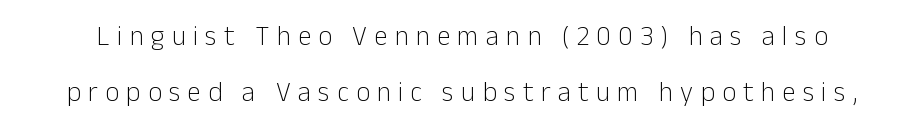
A quiet, ordinary-to-light weight characterises the typeface. Spacing between characters has been opened up far beyond the box default. Every character sits straight up, as roman type does. The gap between lines stays unmarked. Line spacing here is loose.
